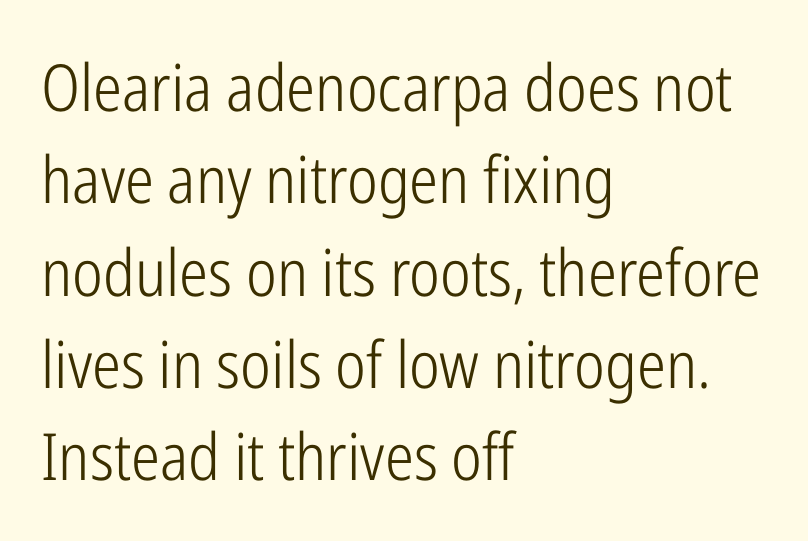
{"serif": "no", "italic": "no", "bold": "no", "weight": "light", "width": "condensed", "stroke_contrast": "low", "x_height": "medium", "monospaced": "no", "underline": "no", "align": "left", "line_spacing": "normal", "line_spacing_ratio": 1.42, "letter_spacing": "normal", "letter_spacing_em": 0.0, "glyph_px": 65}
